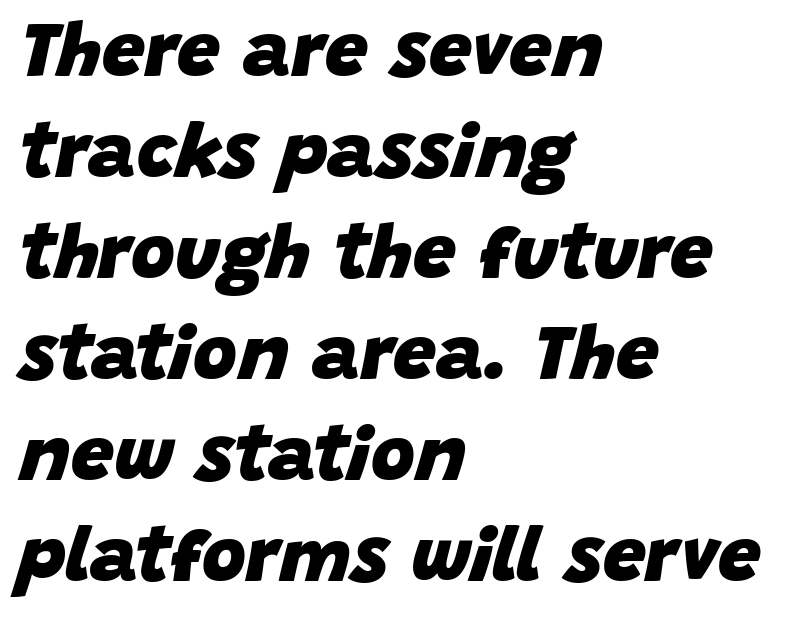
The image shows 76 px heavy type, italic (leaning right); set left-aligned, normal line spacing (1.33x), normal letter spacing, not underlined; low stroke contrast and a large x-height.
